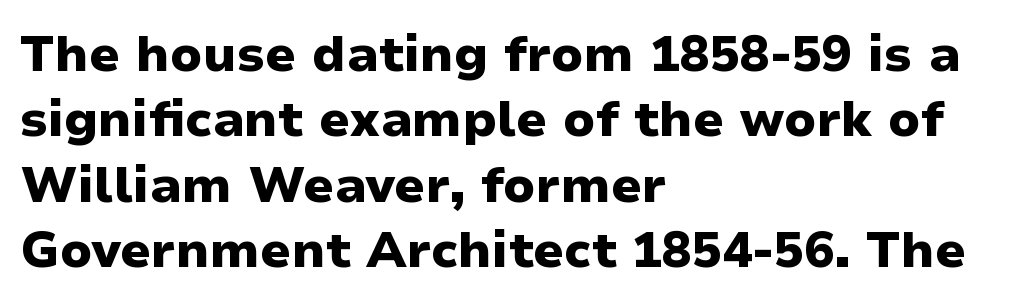
The image shows 50 px heavy sans-serif type, upright; set left-aligned, normal line spacing (1.31x), normal letter spacing, not underlined; low stroke contrast and a medium x-height.
